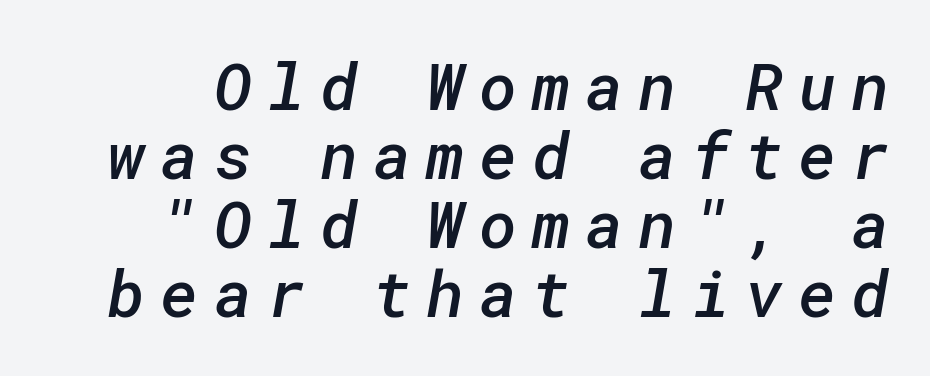
{"serif": "no", "bold": "semi", "weight": "semibold", "width": "normal", "stroke_contrast": "low", "x_height": "medium", "underline": "no", "line_spacing": "tight", "line_spacing_ratio": 1.06, "letter_spacing": "wide", "letter_spacing_em": 0.23, "glyph_px": 65}
